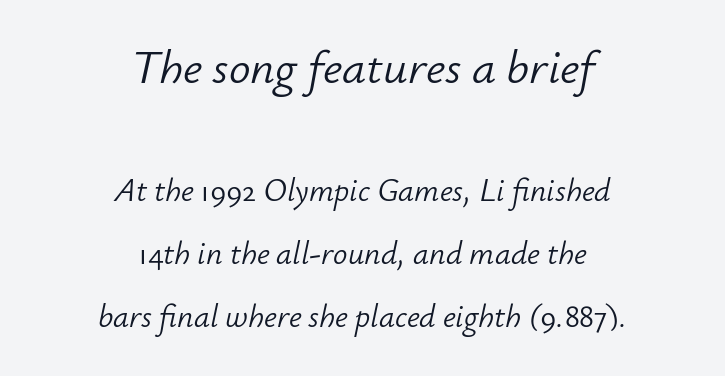
Casual observation: everything's sitting right in the middle. You could not count columns in this text — the font is proportionally spaced. The cut favours lightness, reaching ordinary text weight at its darkest. The leading is generous, giving the passage an open texture.
